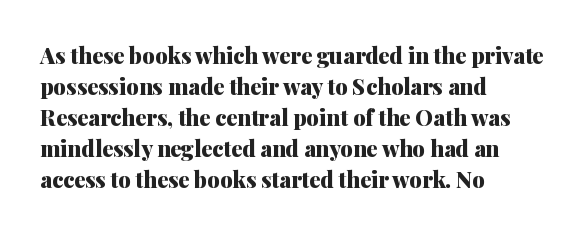
Q: Is the text bold? A: Yes.
Q: Is the text italic (slanted)? A: No, it is upright.
Q: Is the text underlined? A: No.
Q: How is the paragraph aligned? A: Left-aligned.
Q: Is the spacing between letters normal or unusually wide? A: Normal.
Q: Is the spacing between lines tight, normal or loose? A: Normal.
